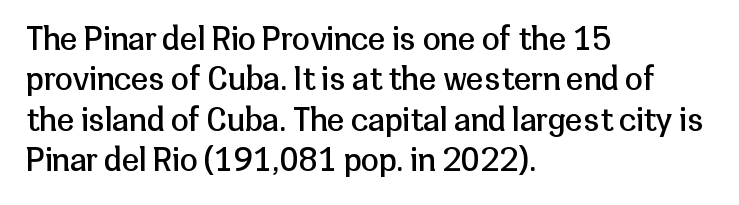
Q: Is the text bold? A: No.
Q: Is the text italic (slanted)? A: No, it is upright.
Q: Is the typeface a serif or a sans-serif typeface? A: Sans-serif.
Q: Is the text underlined? A: No.
Q: How is the paragraph aligned? A: Left-aligned.
Q: Is the spacing between letters normal or unusually wide? A: Normal.
Q: Is the spacing between lines tight, normal or loose? A: Normal.
Q: Width (condensed, normal, or wide)? A: Normal.
Q: Stroke contrast? A: Low.
Q: x-height? A: Medium.
Q: Monospaced? A: No.
